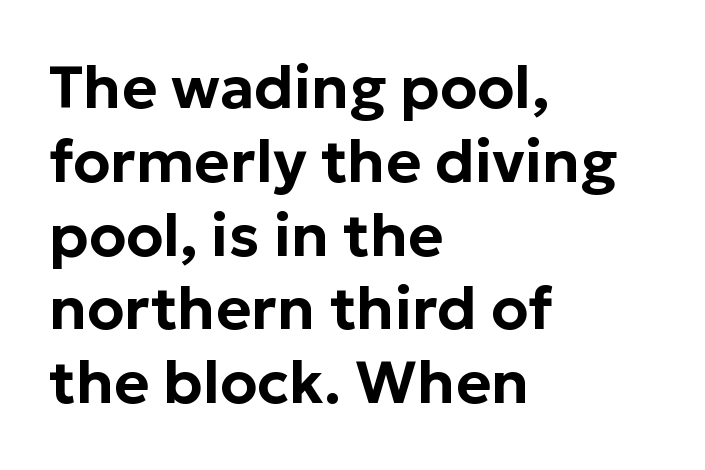
Q: Is the text italic (slanted)? A: No, it is upright.
Q: Is the typeface a serif or a sans-serif typeface? A: Sans-serif.
Q: Is the text underlined? A: No.
Q: How is the paragraph aligned? A: Left-aligned.
Q: Is the spacing between letters normal or unusually wide? A: Normal.
Q: Width (condensed, normal, or wide)? A: Normal.
Q: Stroke contrast? A: Low.
Q: x-height? A: Medium.
Q: Monospaced? A: No.
